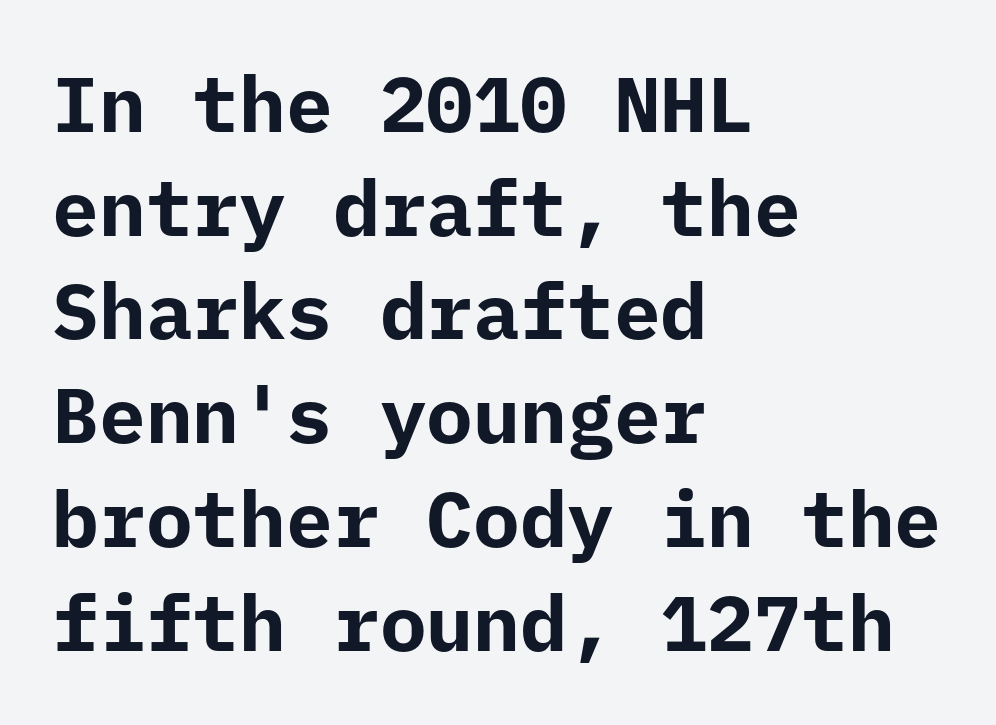
Q: Is the text bold? A: Yes.
Q: Is the text italic (slanted)? A: No, it is upright.
Q: Is the typeface a serif or a sans-serif typeface? A: Sans-serif.
Q: Is the text underlined? A: No.
Q: How is the paragraph aligned? A: Left-aligned.
Q: Is the spacing between letters normal or unusually wide? A: Normal.
Q: Is the spacing between lines tight, normal or loose? A: Normal.
Q: Width (condensed, normal, or wide)? A: Normal.
Q: Stroke contrast? A: Low.
Q: x-height? A: Medium.
Q: Monospaced? A: Yes.
